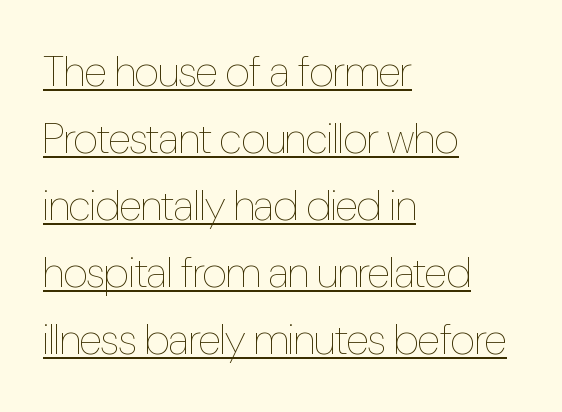
{"italic": "no", "bold": "no", "weight": "thin", "width": "condensed", "stroke_contrast": "low", "x_height": "medium", "monospaced": "no", "underline": "yes", "align": "left", "line_spacing": "normal", "line_spacing_ratio": 1.56, "letter_spacing": "normal", "letter_spacing_em": 0.0, "glyph_px": 43}
